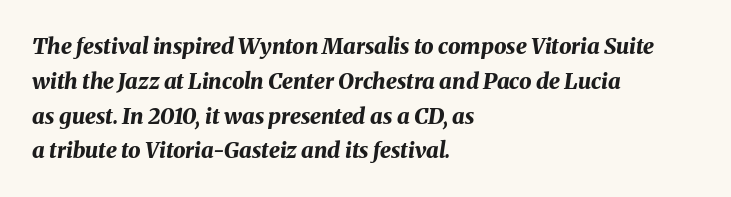
The image shows 22 px bold type, italic (leaning right); set left-aligned, normal line spacing (1.58x), normal letter spacing, not underlined.
